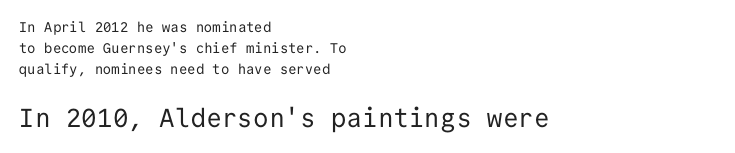
Q: Is the text bold? A: No.
Q: Is the text italic (slanted)? A: No, it is upright.
Q: Is the text underlined? A: No.
Q: How is the paragraph aligned? A: Left-aligned.
Q: Is the spacing between letters normal or unusually wide? A: Normal.
Q: Is the spacing between lines tight, normal or loose? A: Normal.
Q: Which block of text is set in a larger size, the first (top) or the second (bottom)? A: The second (bottom) one.
